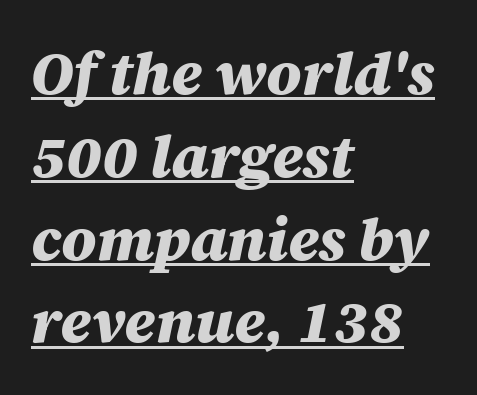
Q: Is the text bold? A: Yes.
Q: Is the text italic (slanted)? A: Yes, it leans right by about 12 degrees.
Q: Is the text underlined? A: Yes.
Q: How is the paragraph aligned? A: Left-aligned.
Q: Is the spacing between letters normal or unusually wide? A: Normal.
Q: Is the spacing between lines tight, normal or loose? A: Normal.
Q: Width (condensed, normal, or wide)? A: Normal.
Q: Stroke contrast? A: Medium.
Q: x-height? A: Large.
Q: Monospaced? A: No.
